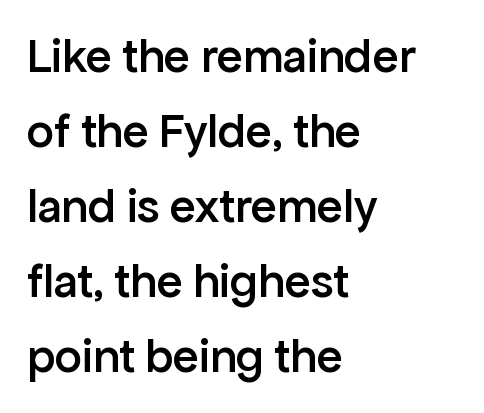
{"serif": "no", "italic": "no", "bold": "semi", "weight": "semibold", "width": "normal", "stroke_contrast": "low", "x_height": "medium", "monospaced": "no", "underline": "no", "align": "left", "line_spacing": "normal", "line_spacing_ratio": 1.56, "letter_spacing": "normal", "letter_spacing_em": 0.0, "glyph_px": 48}
